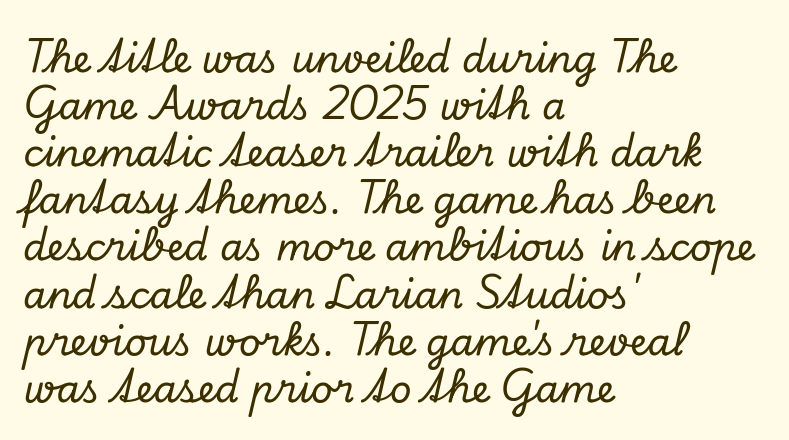
Descender tails drop into unmarked territory. Each word holds together tightly as a unit, with standard inter-letter gaps. Little horizontal feet cap the strokes, marking this as serif type. Varying glyph widths throughout — classic text-font behaviour.
